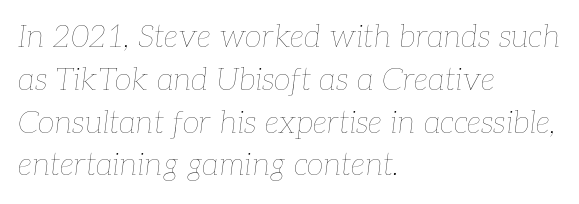
{"italic": "yes", "lean": "right", "slant_degrees": 7, "bold": "no", "weight": "thin", "width": "normal", "stroke_contrast": "low", "x_height": "medium", "monospaced": "no", "underline": "no", "align": "left", "line_spacing": "normal", "line_spacing_ratio": 1.38, "letter_spacing": "normal", "letter_spacing_em": 0.0, "glyph_px": 31}
